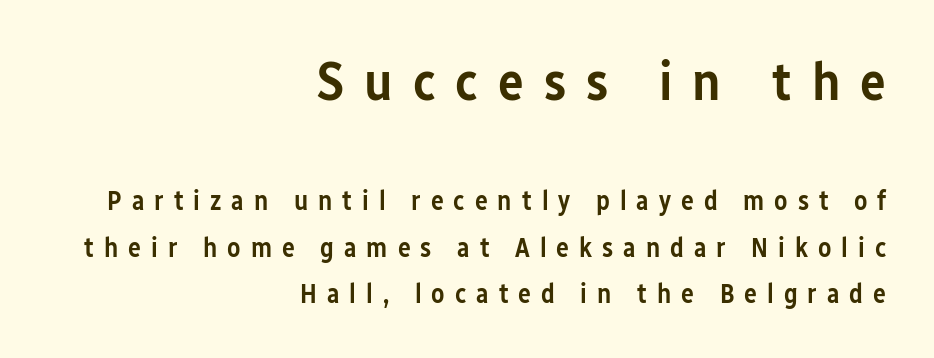
{"serif": "no", "italic": "no", "bold": "semi", "weight": "semibold", "width": "condensed", "stroke_contrast": "low", "x_height": "medium", "monospaced": "no", "underline": "no", "align": "right", "line_spacing_ratio": 1.72, "letter_spacing": "wide", "letter_spacing_em": 0.37, "larger_block": "first", "size_ratio": 2.0, "glyph_px": 54}
